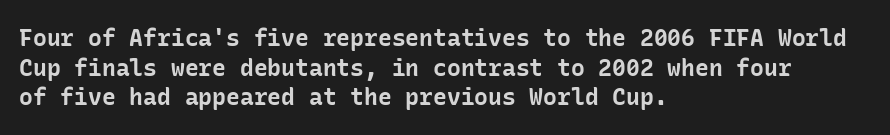
The image shows 23 px bold type, upright; set left-aligned, normal line spacing (1.29x), normal letter spacing, not underlined.
